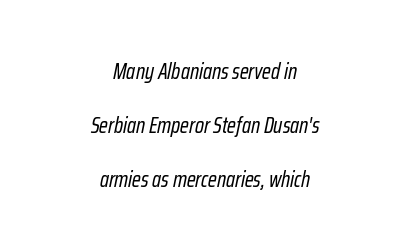
A quiet, ordinary-to-light weight characterises the typeface. Descenders hang freely into open space. Rows of type keep a wide berth in the vertical direction. Centered paragraph, ragged on both sides. Observe the lean: these are italic letterforms. Tracking here is standard; glyphs follow each other at the usual distance.
